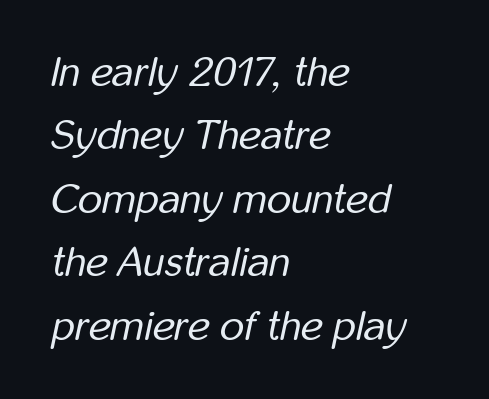
{"italic": "yes", "lean": "right", "slant_degrees": 12, "bold": "no", "weight": "regular", "width": "condensed", "stroke_contrast": "low", "x_height": "medium", "monospaced": "no", "underline": "no", "align": "left", "line_spacing": "normal", "line_spacing_ratio": 1.51, "letter_spacing": "normal", "letter_spacing_em": 0.0, "glyph_px": 42}
